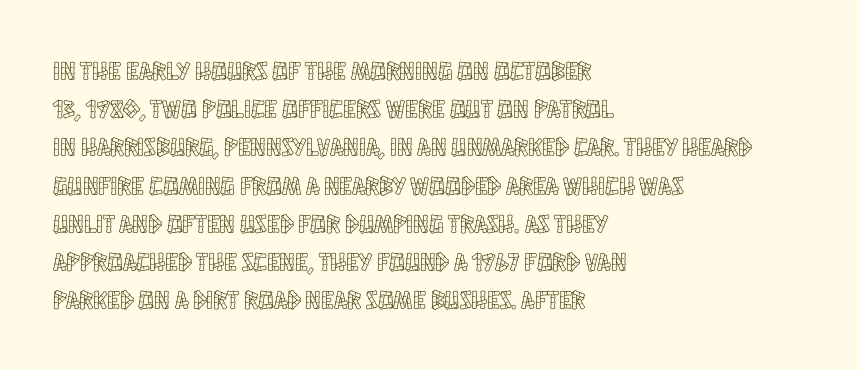
Glance below the letters and you will spot only blank space. Interline gaps are of average width in this sample. The type sits square on the baseline with zero lean. The text block is weighted toward the left margin, trailing off unevenly rightward. These lines keep a tight, regular rhythm from letter to letter.
